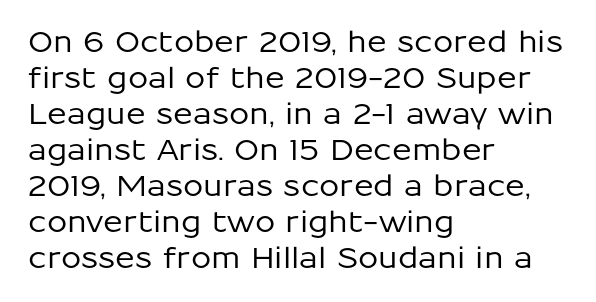
Lines of text with bare space underneath. A typesetter would call this zero additional tracking. Classification — sans serif. Compared with a centered layout, this one pins lines to the left instead. When letters stand straight like this, we call the style roman or upright.
